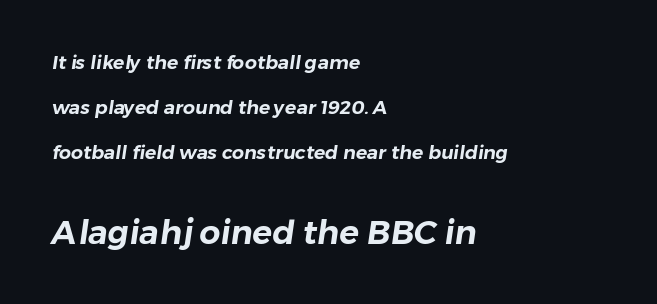
Q: Is the typeface a serif or a sans-serif typeface? A: Sans-serif.
Q: Is the text underlined? A: No.
Q: How is the paragraph aligned? A: Left-aligned.
Q: Is the spacing between letters normal or unusually wide? A: Normal.
Q: Is the spacing between lines tight, normal or loose? A: Loose.
Q: Which block of text is set in a larger size, the first (top) or the second (bottom)? A: The second (bottom) one.
Q: Width (condensed, normal, or wide)? A: Normal.
Q: Stroke contrast? A: Low.
Q: x-height? A: Medium.
Q: Monospaced? A: No.
